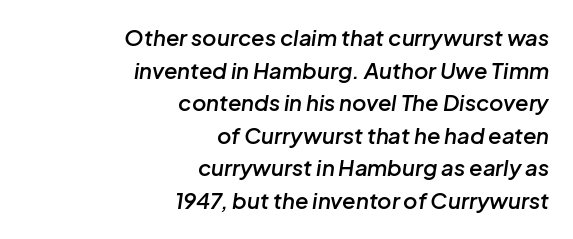
Q: Is the text bold? A: Semi-bold.
Q: Is the text italic (slanted)? A: Yes, it leans right by about 8 degrees.
Q: Is the text underlined? A: No.
Q: How is the paragraph aligned? A: Right-aligned.
Q: Is the spacing between letters normal or unusually wide? A: Normal.
Q: Is the spacing between lines tight, normal or loose? A: Normal.
